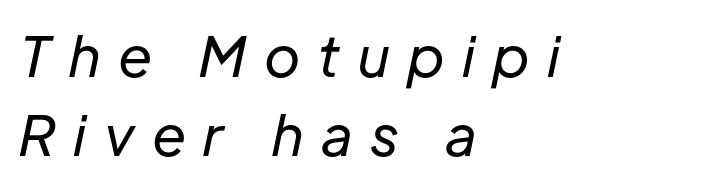
The compositor pushed each line to the left boundary. Does extra space separate the letters? Yes, quite a lot of it. This rendering features lettering with no underline. Looks like regular typesetting: each glyph gets only the width it needs. There's an unmistakable incline to the writing here. Summary of vertical rhythm: regular, with standard interline spacing.
